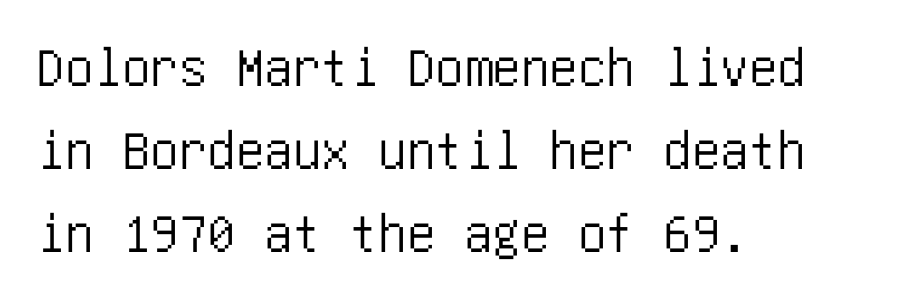
Q: Is the text italic (slanted)? A: No, it is upright.
Q: Is the typeface a serif or a sans-serif typeface? A: Sans-serif.
Q: Is the text underlined? A: No.
Q: How is the paragraph aligned? A: Left-aligned.
Q: Is the spacing between letters normal or unusually wide? A: Normal.
Q: Is the spacing between lines tight, normal or loose? A: Normal.
Q: Width (condensed, normal, or wide)? A: Condensed.
Q: Stroke contrast? A: Low.
Q: x-height? A: Large.
